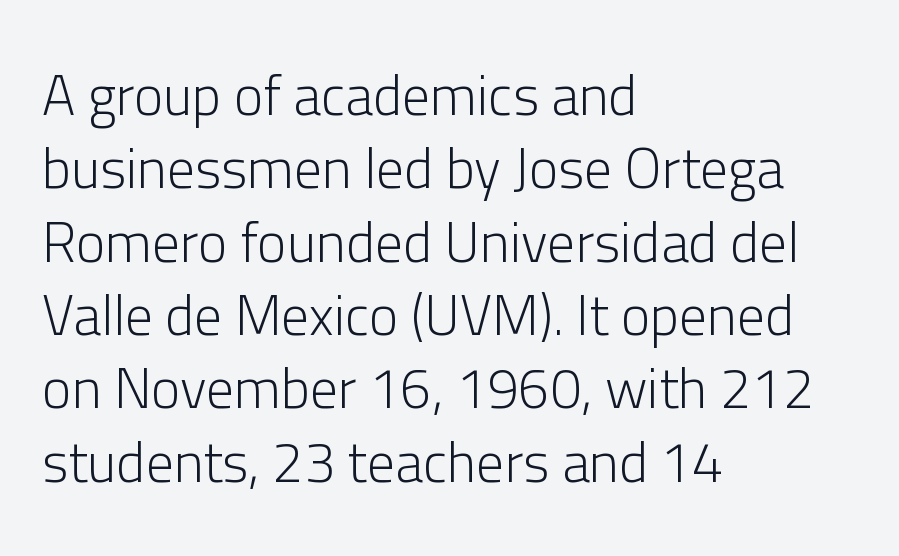
The image shows 56 px light sans-serif type, upright; set left-aligned, normal line spacing (1.31x), normal letter spacing, not underlined; low stroke contrast and a medium x-height.
